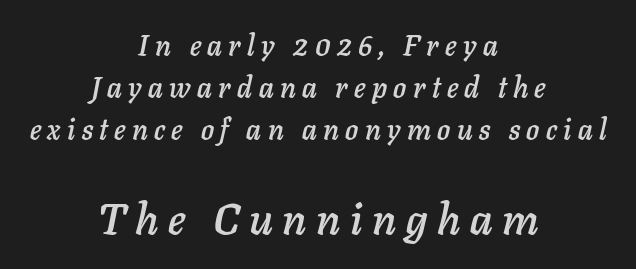
{"italic": "yes", "lean": "right", "slant_degrees": 11, "width": "normal", "stroke_contrast": "low", "x_height": "medium", "monospaced": "no", "underline": "no", "align": "center", "line_spacing": "normal", "line_spacing_ratio": 1.44, "letter_spacing": "wide", "letter_spacing_em": 0.22, "larger_block": "second", "size_ratio": 1.52, "glyph_px": 44}
